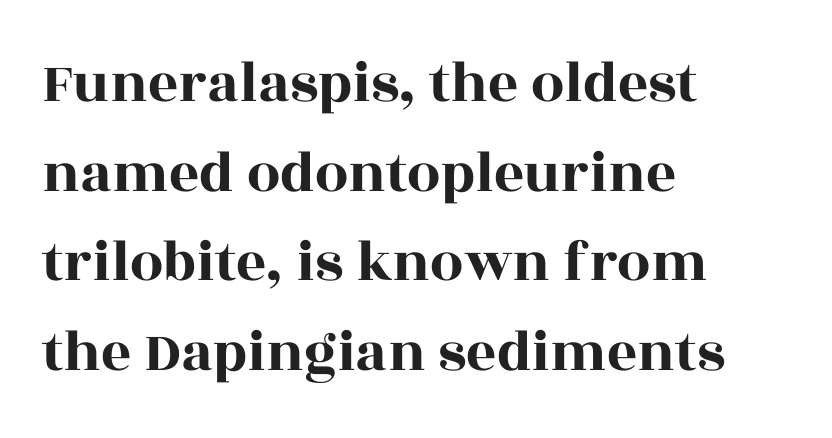
The image shows 59 px wide serif type, upright; set left-aligned, normal line spacing (1.52x), normal letter spacing, not underlined; a large x-height.
